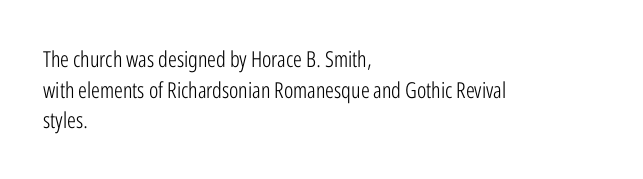
The image shows 22 px text type, upright; set left-aligned, normal line spacing (1.39x), normal letter spacing, not underlined.
